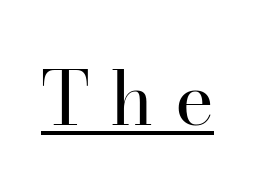
The image shows 74 px regular-weight serif type, upright; set unusually wide letter spacing (+0.28 em), underlined; high stroke contrast and a small x-height.
